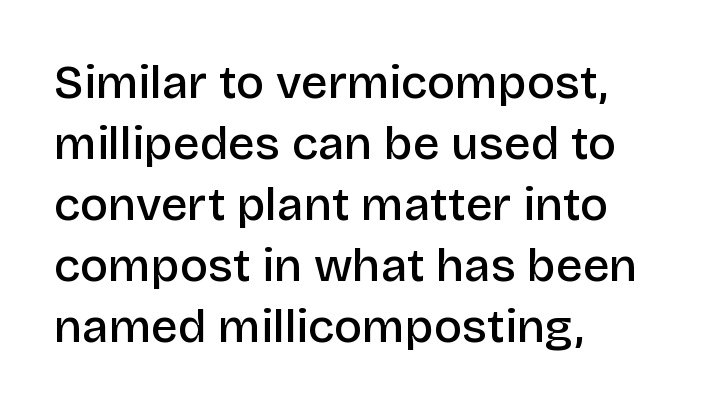
The rendering anchors every line to the left-hand side. Observe the absence of serifs on each vertical stroke in this sample. The space beneath each line is pristine and unruled. Nothing unusual about the tracking: characters are spaced as the font intends. This is roman type, the default non-slanted kind.
